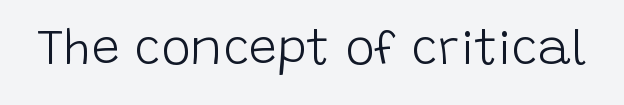
{"serif": "no", "italic": "no", "bold": "no", "weight": "light", "width": "normal", "stroke_contrast": "low", "x_height": "large", "monospaced": "no", "underline": "no", "letter_spacing": "normal", "letter_spacing_em": 0.0, "glyph_px": 50}
